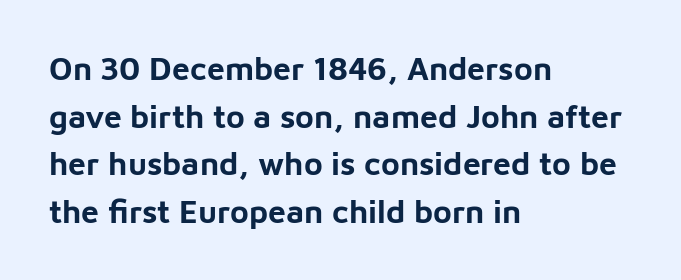
Q: Is the text bold? A: Yes.
Q: Is the text italic (slanted)? A: No, it is upright.
Q: Is the typeface a serif or a sans-serif typeface? A: Sans-serif.
Q: Is the text underlined? A: No.
Q: How is the paragraph aligned? A: Left-aligned.
Q: Is the spacing between letters normal or unusually wide? A: Normal.
Q: Is the spacing between lines tight, normal or loose? A: Normal.
Q: Width (condensed, normal, or wide)? A: Normal.
Q: Stroke contrast? A: Low.
Q: x-height? A: Medium.
Q: Monospaced? A: No.
